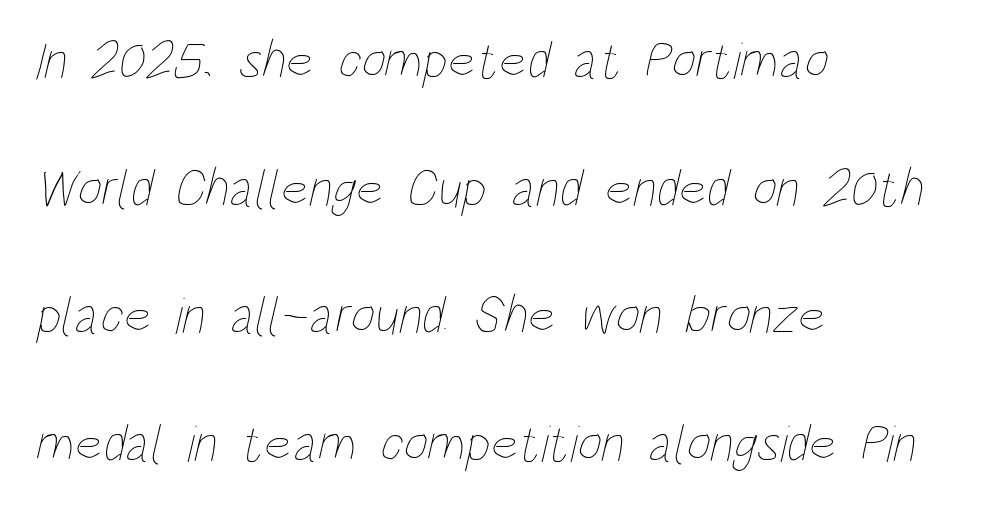
Q: Is the text bold? A: No.
Q: Is the text underlined? A: No.
Q: How is the paragraph aligned? A: Left-aligned.
Q: Is the spacing between letters normal or unusually wide? A: Normal.
Q: Is the spacing between lines tight, normal or loose? A: Loose.
Q: Width (condensed, normal, or wide)? A: Condensed.
Q: Stroke contrast? A: Low.
Q: x-height? A: Large.
Q: Monospaced? A: No.
